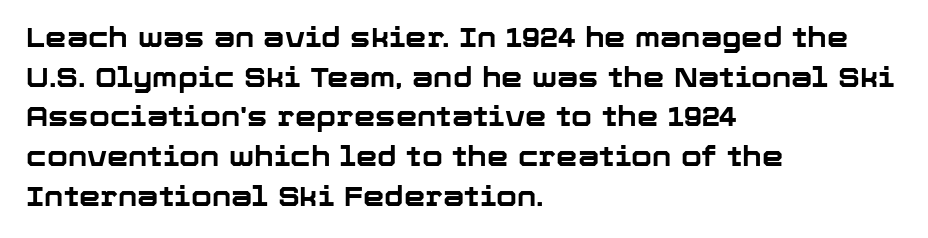
{"italic": "no", "bold": "yes", "underline": "no", "align": "left", "line_spacing": "normal", "line_spacing_ratio": 1.47, "letter_spacing": "normal", "letter_spacing_em": 0.0, "glyph_px": 27}
